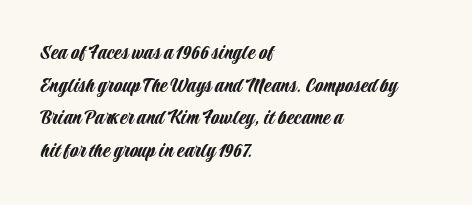
Q: Is the text italic (slanted)? A: Yes.
Q: Is the text underlined? A: No.
Q: How is the paragraph aligned? A: Left-aligned.
Q: Is the spacing between letters normal or unusually wide? A: Normal.
Q: Is the spacing between lines tight, normal or loose? A: Normal.
